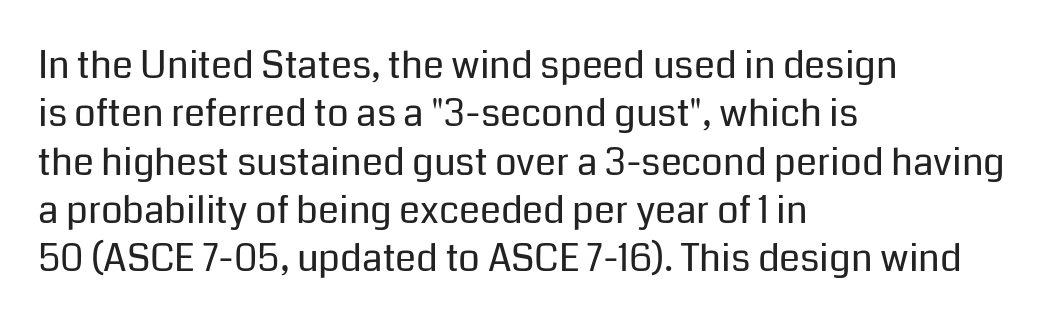
{"serif": "no", "italic": "no", "bold": "no", "weight": "regular", "width": "normal", "stroke_contrast": "low", "x_height": "medium", "monospaced": "no", "underline": "no", "align": "left", "line_spacing": "normal", "line_spacing_ratio": 1.27, "letter_spacing": "normal", "letter_spacing_em": 0.0, "glyph_px": 38}
